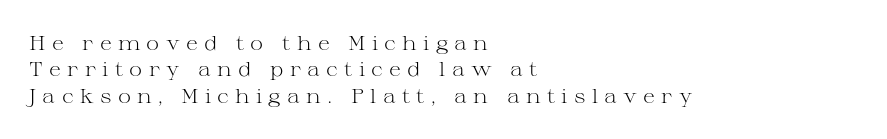
Q: Is the text bold? A: No.
Q: Is the text italic (slanted)? A: No, it is upright.
Q: Is the text underlined? A: No.
Q: How is the paragraph aligned? A: Left-aligned.
Q: Is the spacing between letters normal or unusually wide? A: Unusually wide.
Q: Is the spacing between lines tight, normal or loose? A: Normal.
